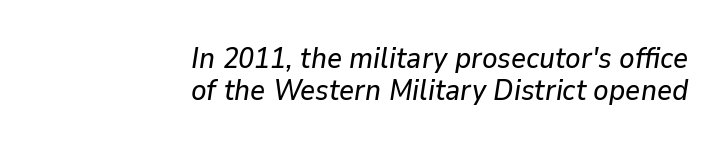
Q: Is the text italic (slanted)? A: Yes, it leans right by about 9 degrees.
Q: Is the text underlined? A: No.
Q: How is the paragraph aligned? A: Right-aligned.
Q: Is the spacing between letters normal or unusually wide? A: Normal.
Q: Is the spacing between lines tight, normal or loose? A: Tight.
Q: Width (condensed, normal, or wide)? A: Normal.
Q: Stroke contrast? A: Low.
Q: x-height? A: Medium.
Q: Monospaced? A: No.
